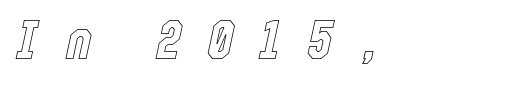
Q: Is the text italic (slanted)? A: Yes, it leans right by about 12 degrees.
Q: Is the text underlined? A: No.
Q: How is the paragraph aligned? A: Left-aligned.
Q: Is the spacing between letters normal or unusually wide? A: Unusually wide.
Q: Width (condensed, normal, or wide)? A: Condensed.
Q: x-height? A: Medium.
Q: Monospaced? A: No.
